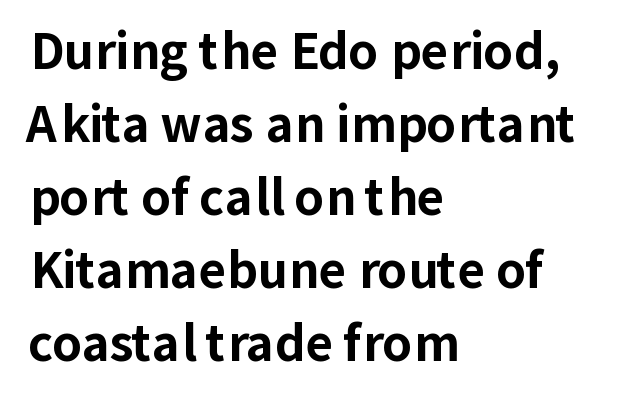
Think of a printed novel: that variable character pitch is what you see here. Rule under the text: the space is simply empty. The type is set solid horizontally, with unmodified tracking. Notice how thick the strokes are: this is what a full bold looks like.
